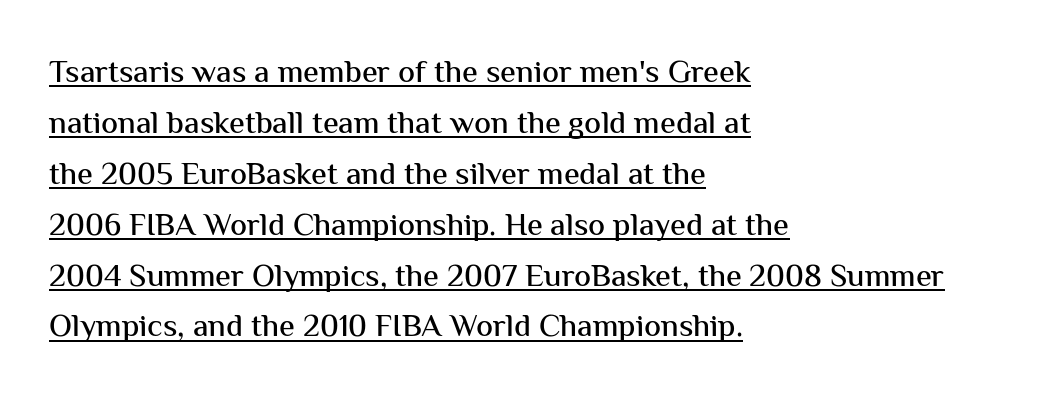
This is roman type, the default non-slanted kind. Vertical spacing — default. Each line starts at the same left margin while the right side varies. This rendering features underlined lettering. The letters sit at their default tracking, neither squeezed nor spread.
